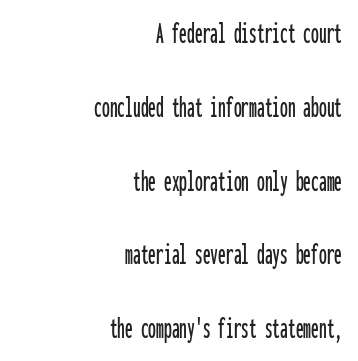
The image shows 31 px condensed sans-serif type, upright, monospaced; set right-aligned, loose line spacing (2.38x), normal letter spacing, not underlined; low stroke contrast and a medium x-height.
